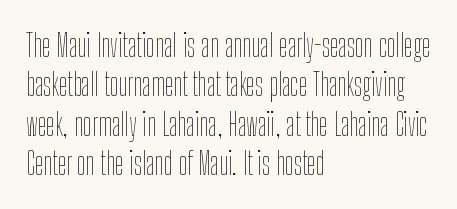
{"italic": "no", "bold": "no", "weight": "thin", "width": "condensed", "stroke_contrast": "low", "x_height": "medium", "monospaced": "no", "underline": "no", "align": "left", "line_spacing": "normal", "line_spacing_ratio": 1.27, "letter_spacing": "normal", "letter_spacing_em": 0.0, "glyph_px": 31}
